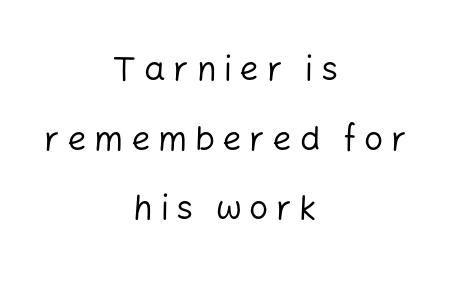
{"serif": "no", "italic": "no", "bold": "no", "weight": "regular", "width": "normal", "stroke_contrast": "low", "x_height": "medium", "monospaced": "no", "underline": "no", "align": "center", "line_spacing": "loose", "line_spacing_ratio": 2.05, "letter_spacing": "wide", "letter_spacing_em": 0.22, "glyph_px": 34}
